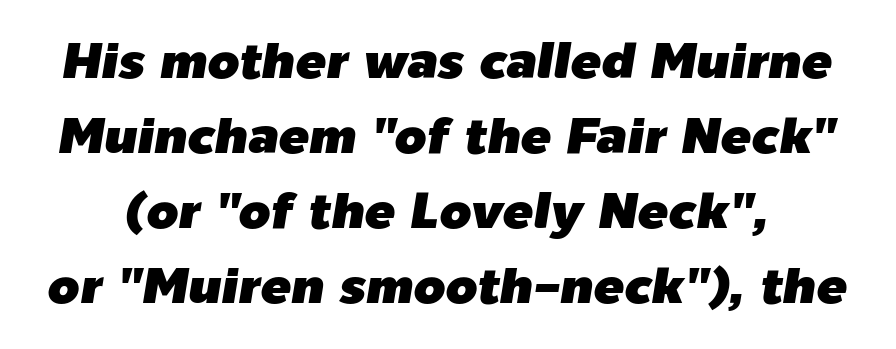
The image shows 51 px text type, italic (leaning right); set normal line spacing (1.47x), normal letter spacing, not underlined; low stroke contrast and a medium x-height.
